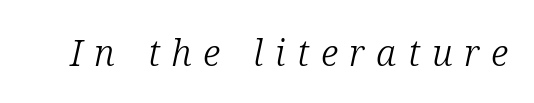
Q: Is the text bold? A: No.
Q: Is the text italic (slanted)? A: Yes, it leans right by about 12 degrees.
Q: Is the typeface a serif or a sans-serif typeface? A: Serif.
Q: Is the text underlined? A: No.
Q: Is the spacing between letters normal or unusually wide? A: Unusually wide.
Q: Width (condensed, normal, or wide)? A: Normal.
Q: Stroke contrast? A: Low.
Q: x-height? A: Medium.
Q: Monospaced? A: No.
